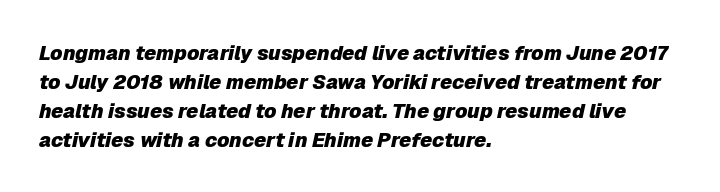
Q: Is the text bold? A: Yes.
Q: Is the text italic (slanted)? A: Yes, it leans right by about 12 degrees.
Q: Is the text underlined? A: No.
Q: How is the paragraph aligned? A: Left-aligned.
Q: Is the spacing between letters normal or unusually wide? A: Normal.
Q: Is the spacing between lines tight, normal or loose? A: Normal.
